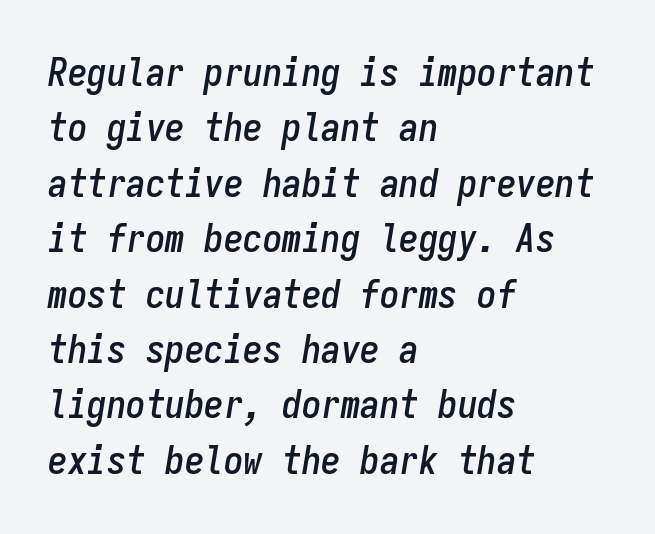
Q: Is the text italic (slanted)? A: Yes, it leans right by about 9 degrees.
Q: Is the text underlined? A: No.
Q: How is the paragraph aligned? A: Left-aligned.
Q: Is the spacing between letters normal or unusually wide? A: Normal.
Q: Is the spacing between lines tight, normal or loose? A: Normal.
Q: Width (condensed, normal, or wide)? A: Condensed.
Q: Stroke contrast? A: Low.
Q: x-height? A: Medium.
Q: Monospaced? A: Yes.
